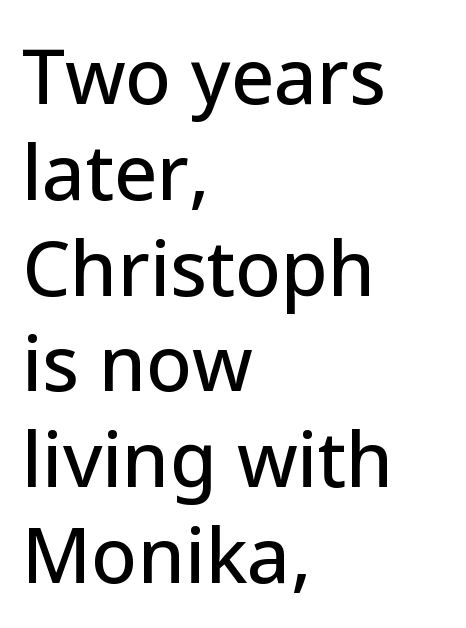
Q: Is the text italic (slanted)? A: No, it is upright.
Q: Is the typeface a serif or a sans-serif typeface? A: Sans-serif.
Q: Is the text underlined? A: No.
Q: How is the paragraph aligned? A: Left-aligned.
Q: Is the spacing between letters normal or unusually wide? A: Normal.
Q: Is the spacing between lines tight, normal or loose? A: Normal.
Q: Width (condensed, normal, or wide)? A: Normal.
Q: Stroke contrast? A: Low.
Q: x-height? A: Medium.
Q: Monospaced? A: No.
